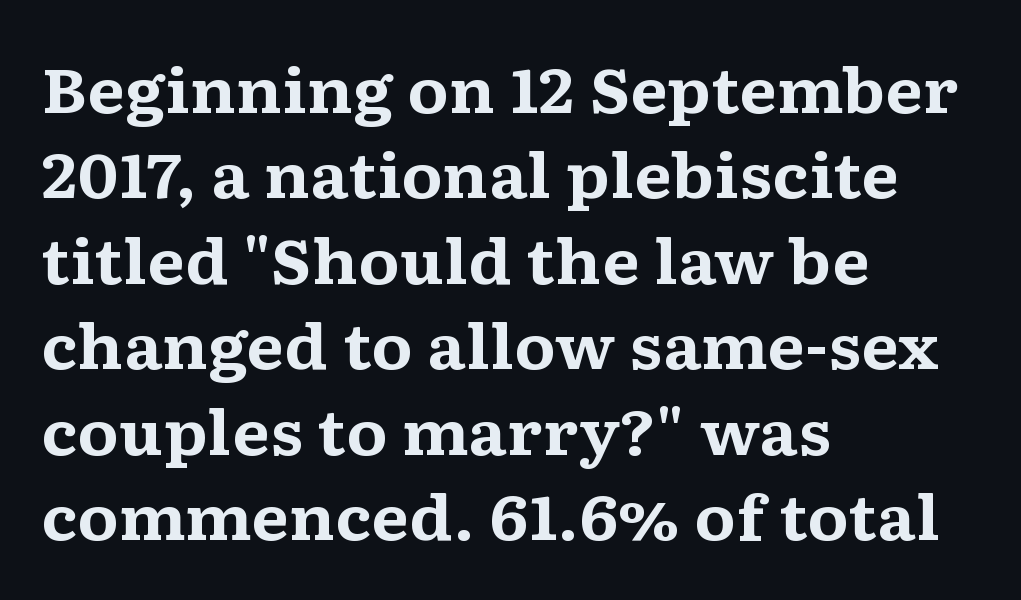
Note the varied advance widths — an 'i' is clearly narrower than an 'm'. Tracking value appears to be zero — textbook default spacing. Is this a sans? No — the strokes have serifs. The compositor pushed each line to the left boundary.
